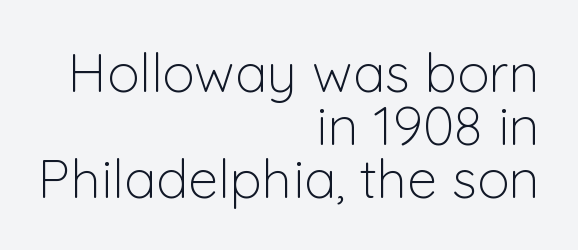
{"serif": "no", "italic": "no", "bold": "no", "weight": "light", "width": "normal", "stroke_contrast": "low", "x_height": "medium", "monospaced": "no", "underline": "no", "align": "right", "line_spacing": "tight", "line_spacing_ratio": 0.98, "letter_spacing": "normal", "letter_spacing_em": 0.0, "glyph_px": 54}
